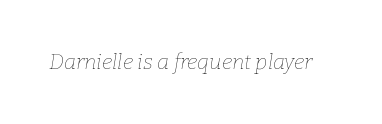
Q: Is the text bold? A: No.
Q: Is the text italic (slanted)? A: Yes, it leans right by about 9 degrees.
Q: Is the text underlined? A: No.
Q: Is the spacing between letters normal or unusually wide? A: Normal.
